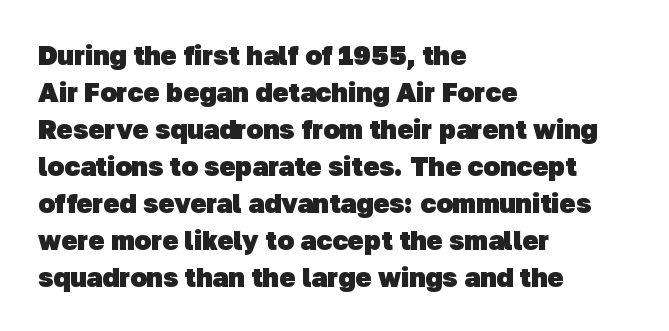
Q: Is the text bold? A: Yes.
Q: Is the text underlined? A: No.
Q: How is the paragraph aligned? A: Left-aligned.
Q: Is the spacing between letters normal or unusually wide? A: Normal.
Q: Is the spacing between lines tight, normal or loose? A: Normal.
